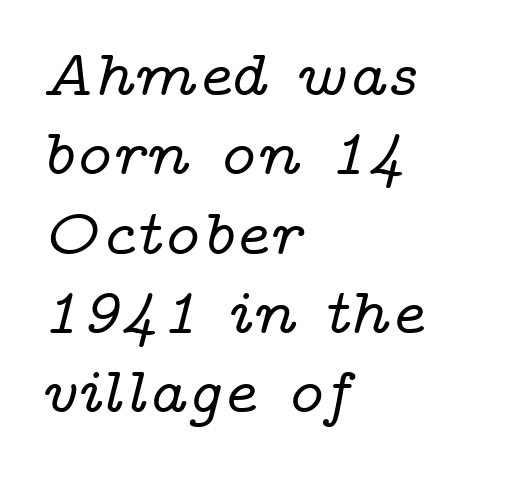
The image shows 65 px wide serif type, italic (leaning right); set left-aligned, line spacing 1.22x, normal letter spacing, not underlined; low stroke contrast and a medium x-height.
